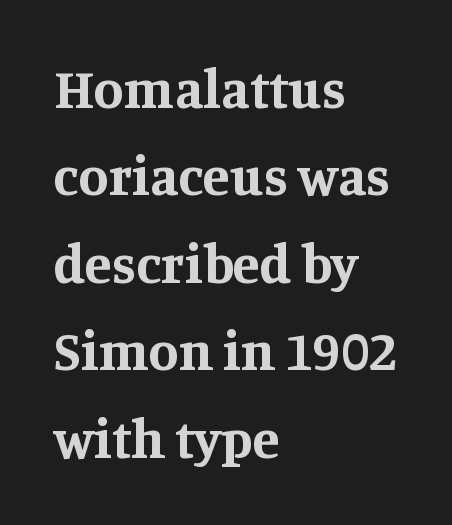
Q: Is the text bold? A: Yes.
Q: Is the text italic (slanted)? A: No, it is upright.
Q: Is the typeface a serif or a sans-serif typeface? A: Serif.
Q: Is the text underlined? A: No.
Q: How is the paragraph aligned? A: Left-aligned.
Q: Is the spacing between letters normal or unusually wide? A: Normal.
Q: Is the spacing between lines tight, normal or loose? A: Normal.
Q: Width (condensed, normal, or wide)? A: Normal.
Q: Stroke contrast? A: Medium.
Q: x-height? A: Large.
Q: Monospaced? A: No.
